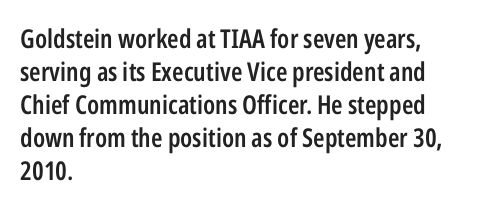
{"italic": "no", "bold": "semi", "underline": "no", "align": "left", "line_spacing": "normal", "line_spacing_ratio": 1.27, "letter_spacing": "normal", "letter_spacing_em": 0.0, "glyph_px": 26}
